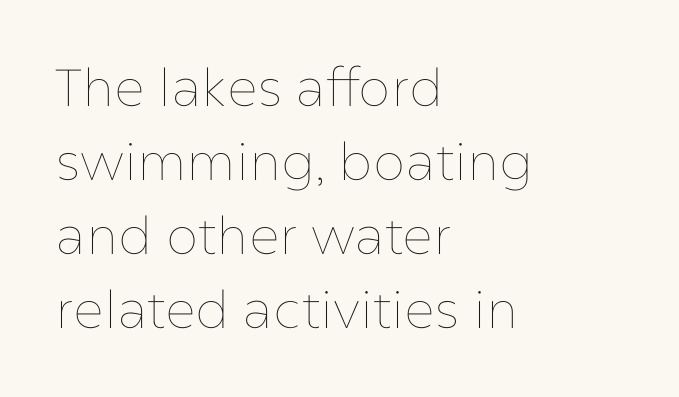
The image shows 52 px thin type, upright; set left-aligned, normal line spacing (1.42x), normal letter spacing, not underlined; low stroke contrast and a medium x-height.
